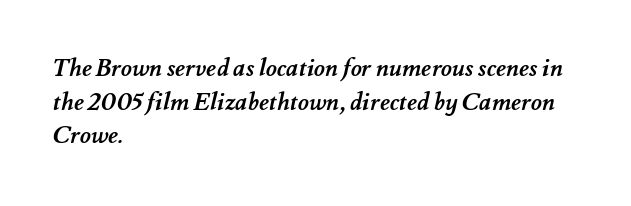
Q: Is the text bold? A: Yes.
Q: Is the text underlined? A: No.
Q: How is the paragraph aligned? A: Left-aligned.
Q: Is the spacing between letters normal or unusually wide? A: Normal.
Q: Is the spacing between lines tight, normal or loose? A: Normal.
